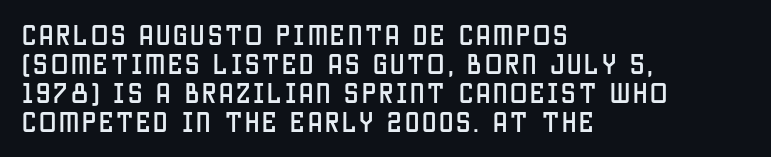
Q: Is the text italic (slanted)? A: No, it is upright.
Q: Is the text underlined? A: No.
Q: How is the paragraph aligned? A: Left-aligned.
Q: Is the spacing between lines tight, normal or loose? A: Normal.
